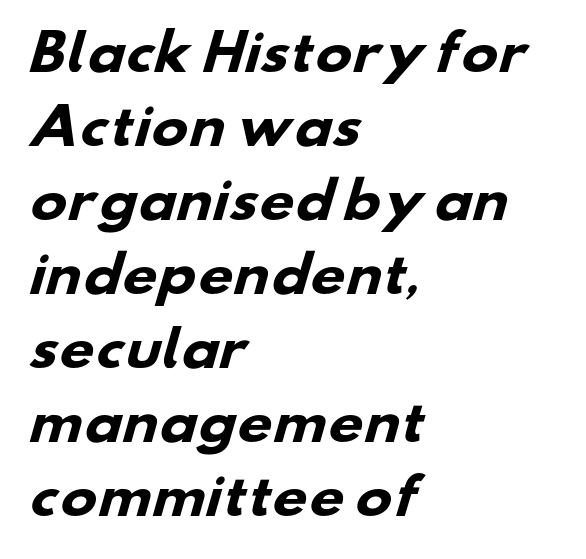
{"serif": "no", "bold": "yes", "weight": "heavy", "width": "wide", "stroke_contrast": "low", "x_height": "small", "monospaced": "no", "underline": "no", "align": "left", "line_spacing": "normal", "line_spacing_ratio": 1.51, "letter_spacing": "normal", "letter_spacing_em": 0.0, "glyph_px": 49}
